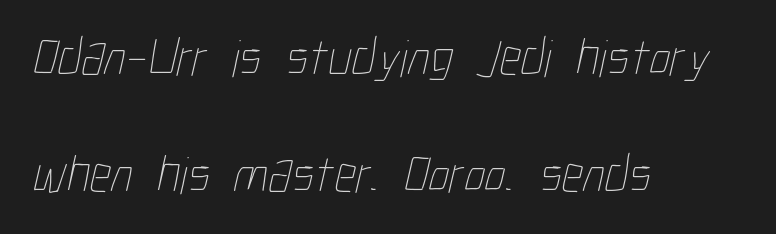
The image shows 53 px thin, condensed type; set left-aligned, loose line spacing (2.21x), normal letter spacing, not underlined; low stroke contrast and a medium x-height.
